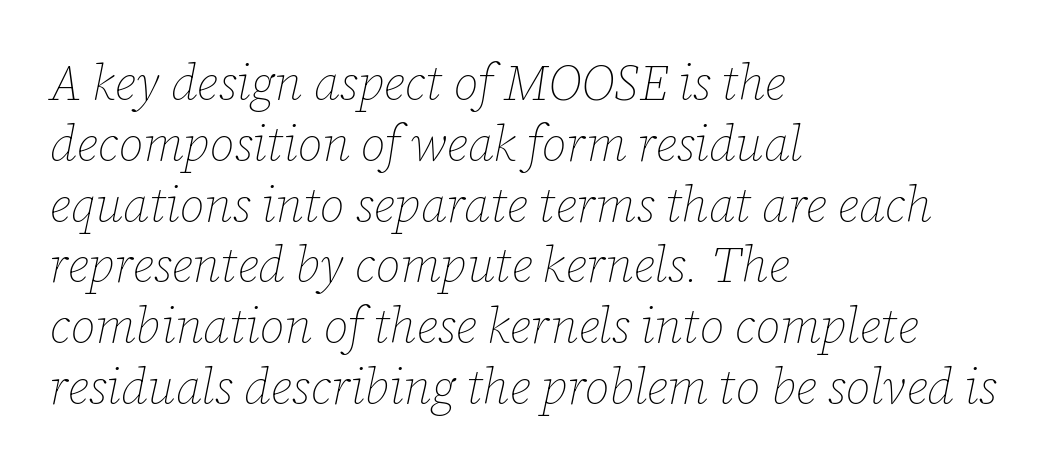
{"italic": "yes", "lean": "right", "slant_degrees": 12, "bold": "no", "weight": "thin", "width": "normal", "stroke_contrast": "low", "x_height": "medium", "monospaced": "no", "underline": "no", "align": "left", "line_spacing_ratio": 1.24, "letter_spacing": "normal", "letter_spacing_em": 0.0, "glyph_px": 49}
